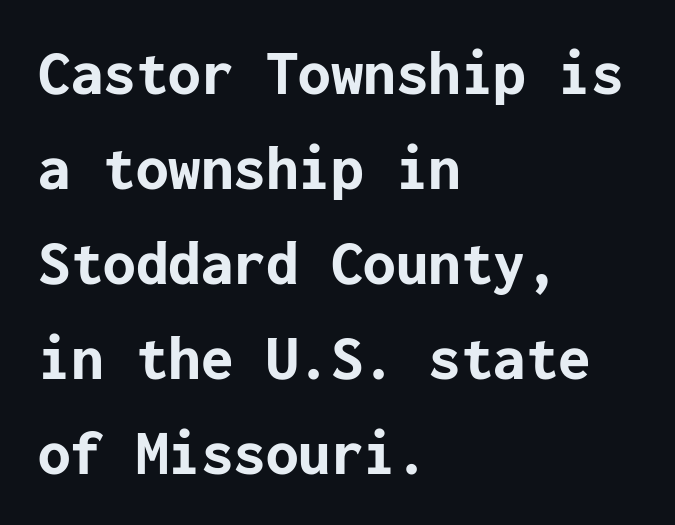
The image shows 65 px bold sans-serif type, upright; set left-aligned, normal line spacing (1.46x), normal letter spacing, not underlined; low stroke contrast and a medium x-height.
